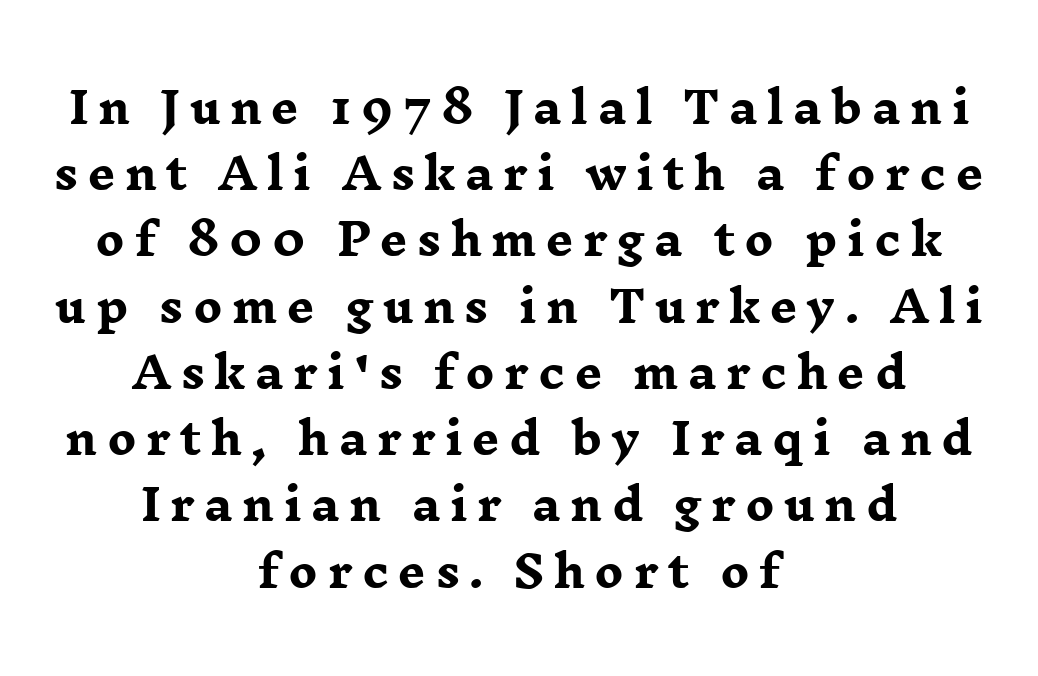
The image shows 43 px heavy, wide serif type, upright; set centered, normal line spacing (1.54x), unusually wide letter spacing (+0.22 em), not underlined; low stroke contrast and a medium x-height.
